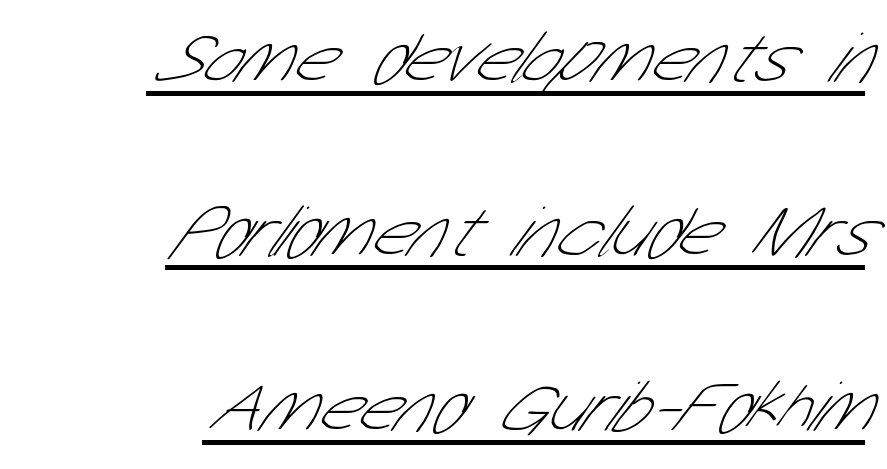
Q: Is the text bold? A: No.
Q: Is the typeface a serif or a sans-serif typeface? A: Sans-serif.
Q: Is the text underlined? A: Yes.
Q: How is the paragraph aligned? A: Right-aligned.
Q: Is the spacing between letters normal or unusually wide? A: Normal.
Q: Is the spacing between lines tight, normal or loose? A: Loose.
Q: Width (condensed, normal, or wide)? A: Condensed.
Q: Stroke contrast? A: Low.
Q: x-height? A: Medium.
Q: Monospaced? A: No.
